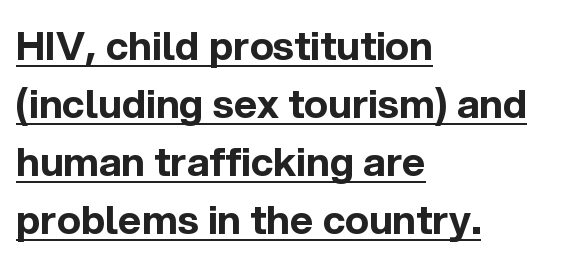
Proportional: the letters do not fall into vertical columns. Like a heading marked for emphasis, these lines bear an underscore. The specimen reads as upright at a glance. The vertical gap from one line to the next is medium. Every row of glyphs begins at an identical x-position on the left. I'd call this a sans setting — the letters go barefoot.
